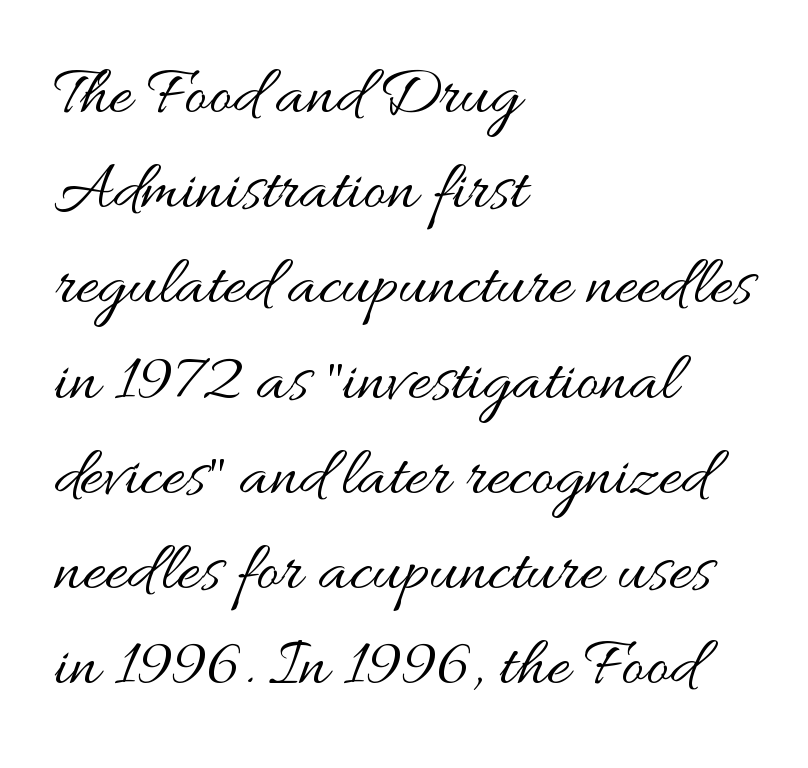
Q: Is the text bold? A: No.
Q: Is the text italic (slanted)? A: Yes.
Q: Is the text underlined? A: No.
Q: How is the paragraph aligned? A: Left-aligned.
Q: Is the spacing between letters normal or unusually wide? A: Normal.
Q: Is the spacing between lines tight, normal or loose? A: Normal.
Q: Width (condensed, normal, or wide)? A: Wide.
Q: Stroke contrast? A: Medium.
Q: x-height? A: Small.
Q: Monospaced? A: No.
